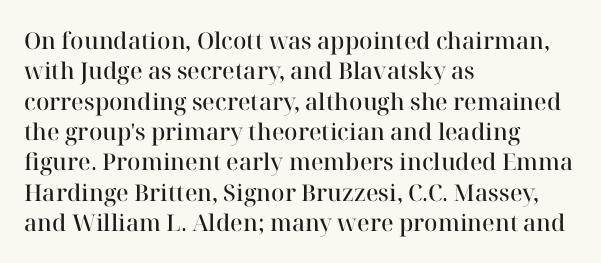
The space between consecutive lines is moderate. Each glyph is drawn with semibold strokes, heavier than normal yet not fully bold. Casual observation: everything's shoved over to the left. Letters rest on an invisible, unmarked baseline. It's the straight-up-and-down kind of type. Standard letterfit; no display-style spreading of the glyphs.
